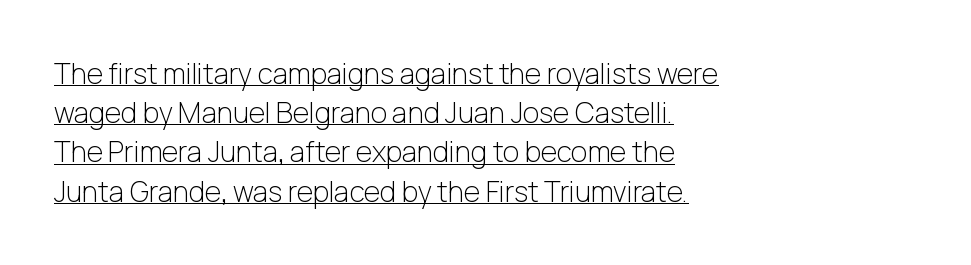
The image shows 28 px light sans-serif type, upright; set left-aligned, normal line spacing (1.4x), normal letter spacing, underlined; low stroke contrast and a medium x-height.
